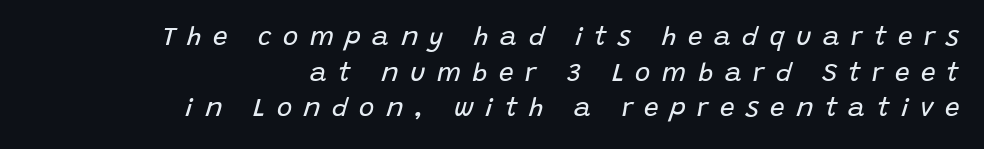
The image shows 26 px text type, italic (leaning right); set right-aligned, normal line spacing (1.37x), unusually wide letter spacing (+0.44 em), not underlined.
